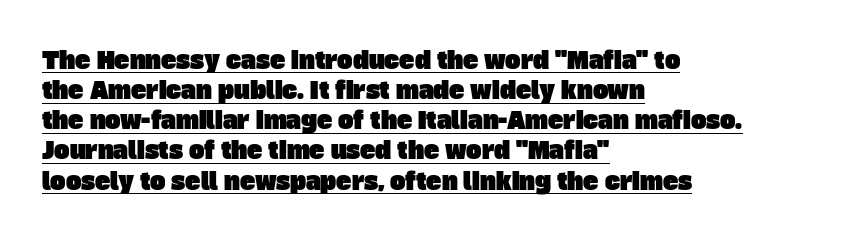
Q: Is the text underlined? A: Yes.
Q: How is the paragraph aligned? A: Left-aligned.
Q: Is the spacing between letters normal or unusually wide? A: Normal.
Q: Is the spacing between lines tight, normal or loose? A: Normal.
